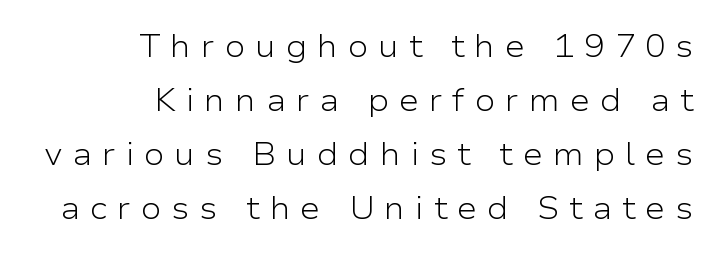
{"serif": "no", "italic": "no", "bold": "no", "weight": "light", "width": "wide", "stroke_contrast": "low", "x_height": "medium", "monospaced": "no", "underline": "no", "align": "right", "line_spacing_ratio": 1.74, "letter_spacing": "wide", "letter_spacing_em": 0.31, "glyph_px": 31}
